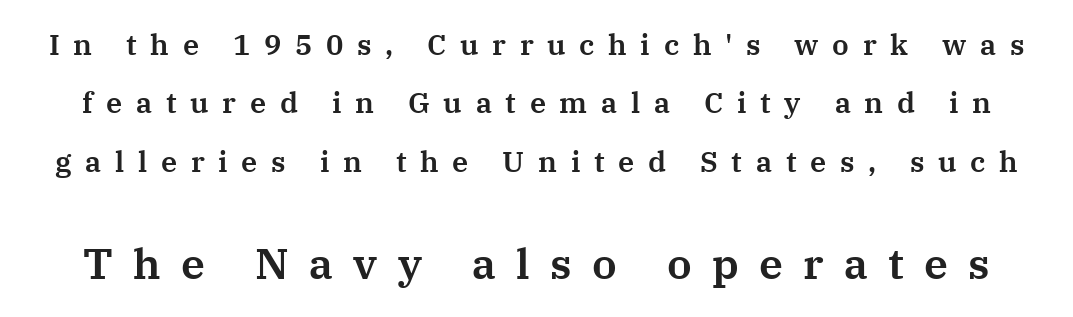
No italicization has been applied; the sample stays upright. Caption: expanded tracking, letters set apart. Type without underlining. This sample has the flowing, uneven cadence of proportional lettering. Caption: upper text group reduced, lower text group enlarged.
